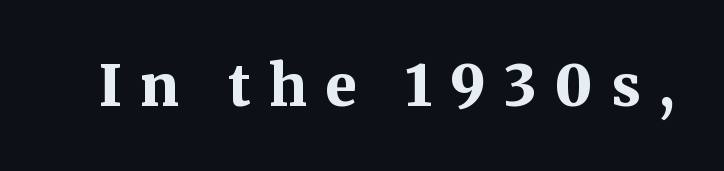
Q: Is the text bold? A: Yes.
Q: Is the text italic (slanted)? A: No, it is upright.
Q: Is the typeface a serif or a sans-serif typeface? A: Serif.
Q: Is the text underlined? A: No.
Q: Is the spacing between letters normal or unusually wide? A: Unusually wide.
Q: Width (condensed, normal, or wide)? A: Normal.
Q: Stroke contrast? A: Medium.
Q: x-height? A: Medium.
Q: Monospaced? A: No.
